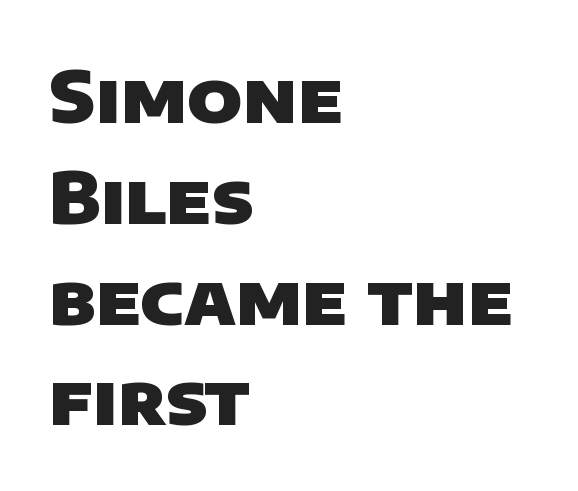
Q: Is the text bold? A: Yes.
Q: Is the typeface a serif or a sans-serif typeface? A: Sans-serif.
Q: Is the text underlined? A: No.
Q: How is the paragraph aligned? A: Left-aligned.
Q: Is the spacing between letters normal or unusually wide? A: Normal.
Q: Is the spacing between lines tight, normal or loose? A: Normal.
Q: Width (condensed, normal, or wide)? A: Normal.
Q: Stroke contrast? A: Low.
Q: x-height? A: Large.
Q: Monospaced? A: No.
